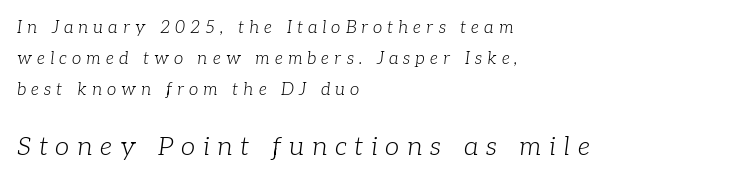
{"italic": "yes", "lean": "right", "slant_degrees": 7, "bold": "no", "underline": "no", "align": "left", "line_spacing_ratio": 1.83, "letter_spacing": "wide", "letter_spacing_em": 0.3, "larger_block": "second", "size_ratio": 1.53, "glyph_px": 26}
